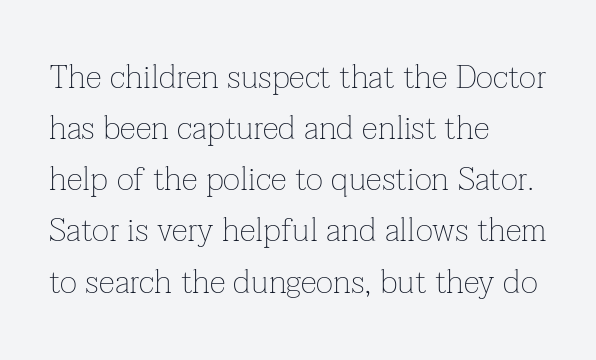
{"serif": "yes", "italic": "no", "bold": "no", "weight": "thin", "width": "normal", "stroke_contrast": "low", "x_height": "medium", "monospaced": "no", "underline": "no", "align": "left", "line_spacing": "normal", "line_spacing_ratio": 1.55, "letter_spacing": "normal", "letter_spacing_em": 0.0, "glyph_px": 33}
